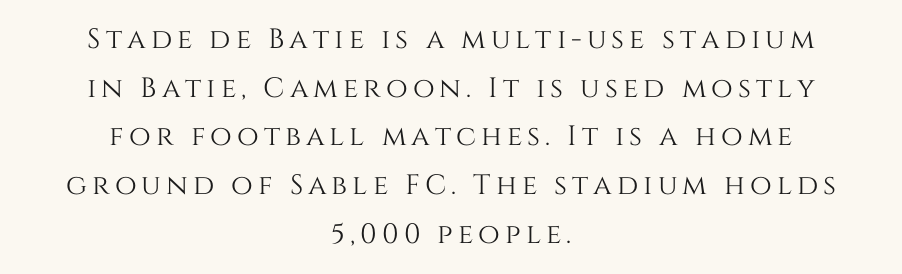
The image shows 28 px text type, upright; set centered, line spacing 1.74x, not underlined; medium stroke contrast and a large x-height.
